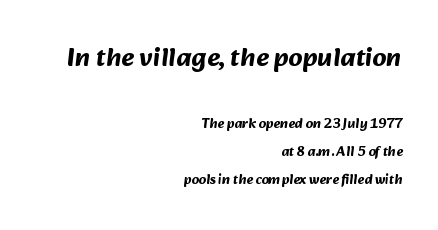
Between one letter and the next there's only the usual sliver of space. Type without underlining. You could fit nearly another row in the gap between these rows. The typesetting leans heavy: a genuine bold. The rendering anchors every line to the right-hand side. These two chunks differ in scale, with the top chunk taking the larger measure.
